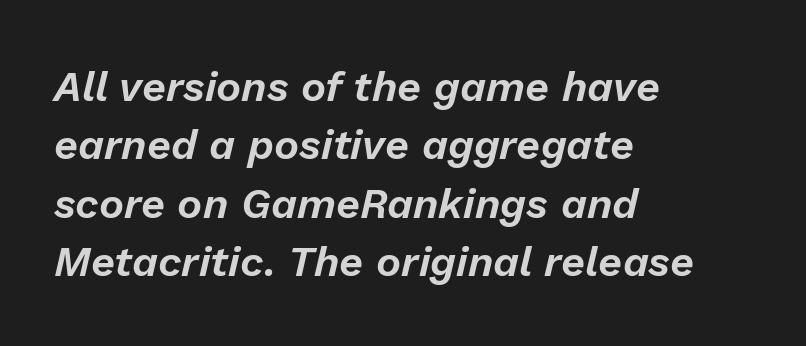
Looks like regular typesetting: each glyph gets only the width it needs. Emphasis-style slanted type is in use. Check the space under the baseline: it is left empty. Horizontally, the lines are justified to the leading edge only.
